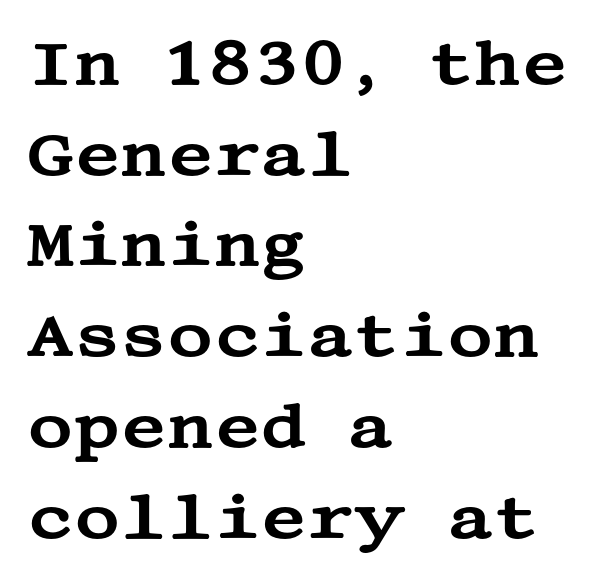
{"serif": "yes", "italic": "no", "width": "wide", "stroke_contrast": "medium", "x_height": "large", "underline": "no", "align": "left", "line_spacing": "normal", "line_spacing_ratio": 1.44, "letter_spacing": "normal", "letter_spacing_em": 0.0, "glyph_px": 63}
